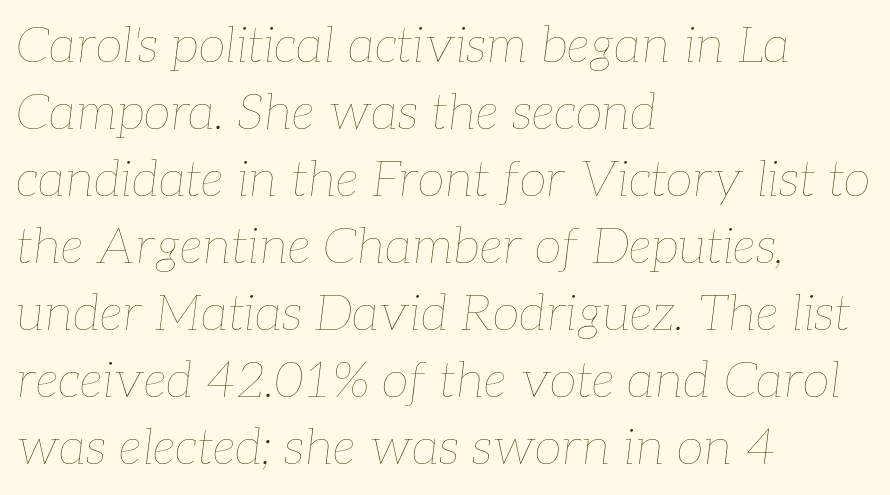
{"italic": "yes", "lean": "right", "slant_degrees": 7, "bold": "no", "weight": "thin", "width": "normal", "stroke_contrast": "low", "x_height": "medium", "monospaced": "no", "underline": "no", "align": "left", "line_spacing": "normal", "line_spacing_ratio": 1.34, "letter_spacing": "normal", "letter_spacing_em": 0.0, "glyph_px": 50}
